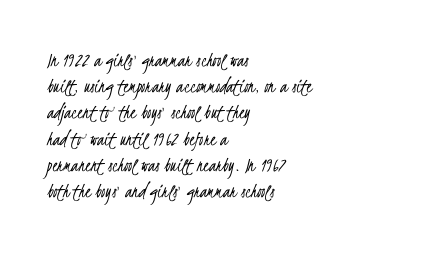
{"bold": "no", "underline": "no", "align": "left", "line_spacing": "normal", "line_spacing_ratio": 1.25, "letter_spacing": "normal", "letter_spacing_em": 0.0, "glyph_px": 21}
